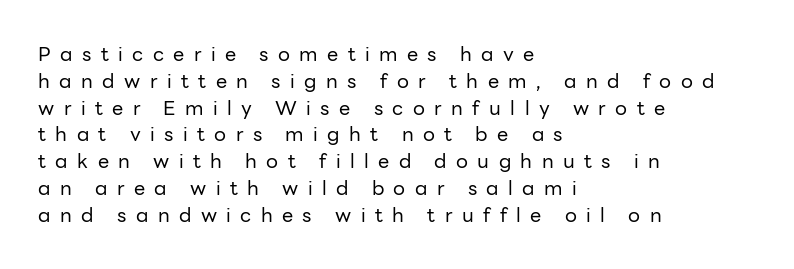
The image shows 20 px text type, upright; set left-aligned, normal line spacing (1.34x), unusually wide letter spacing (+0.47 em), not underlined.
